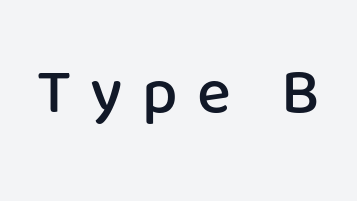
The image shows 64 px semibold sans-serif type, upright; set unusually wide letter spacing (+0.3 em), not underlined; low stroke contrast and a medium x-height.
